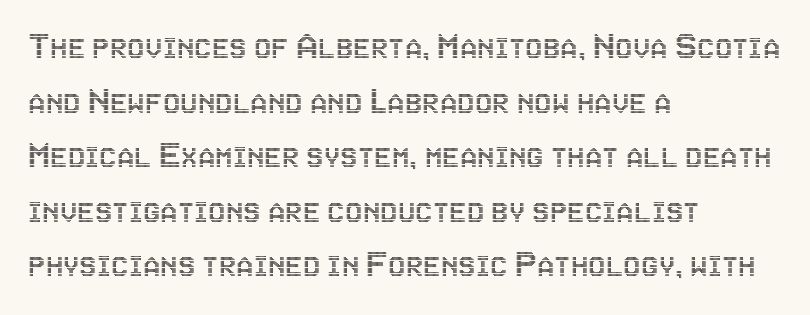
The image shows 39 px condensed type, upright; set left-aligned, normal line spacing (1.4x), normal letter spacing, not underlined; a large x-height.
